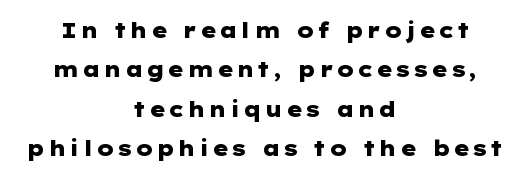
The specimen reads as upright at a glance. In CSS terms this would be text-align: center. Notice how thick the strokes are: this is what a full bold looks like. Check the space under the baseline: it is left empty.
